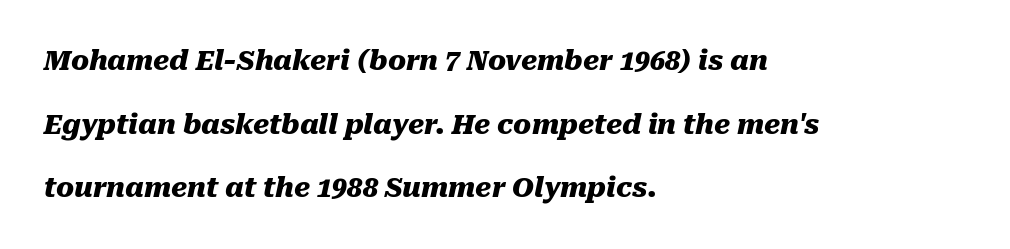
Q: Is the text bold? A: Yes.
Q: Is the text italic (slanted)? A: Yes, it leans right by about 10 degrees.
Q: Is the text underlined? A: No.
Q: How is the paragraph aligned? A: Left-aligned.
Q: Is the spacing between letters normal or unusually wide? A: Normal.
Q: Is the spacing between lines tight, normal or loose? A: Loose.
